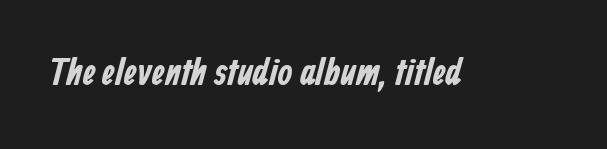
Q: Is the text bold? A: Yes.
Q: Is the typeface a serif or a sans-serif typeface? A: Sans-serif.
Q: Is the text underlined? A: No.
Q: Is the spacing between letters normal or unusually wide? A: Normal.
Q: Width (condensed, normal, or wide)? A: Condensed.
Q: Stroke contrast? A: Low.
Q: x-height? A: Medium.
Q: Monospaced? A: No.
